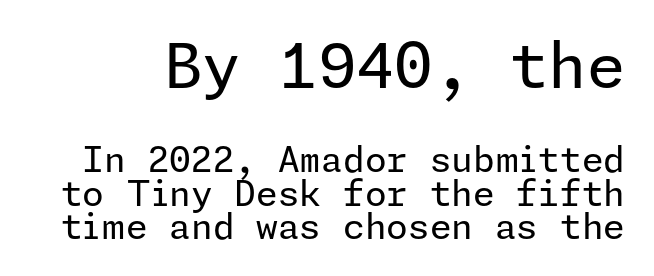
Q: Is the text bold? A: No.
Q: Is the text italic (slanted)? A: No, it is upright.
Q: Is the typeface a serif or a sans-serif typeface? A: Sans-serif.
Q: Is the text underlined? A: No.
Q: Is the spacing between letters normal or unusually wide? A: Normal.
Q: Is the spacing between lines tight, normal or loose? A: Tight.
Q: Which block of text is set in a larger size, the first (top) or the second (bottom)? A: The first (top) one.
Q: Width (condensed, normal, or wide)? A: Normal.
Q: Stroke contrast? A: Low.
Q: x-height? A: Medium.
